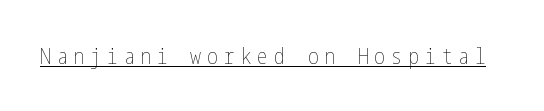
The passage shown is not bold in any degree. The typography opts for an upright posture over an oblique one. Look at the tracking — it's clearly loosened, letters drifting apart. The face used here appears with an underline applied.
